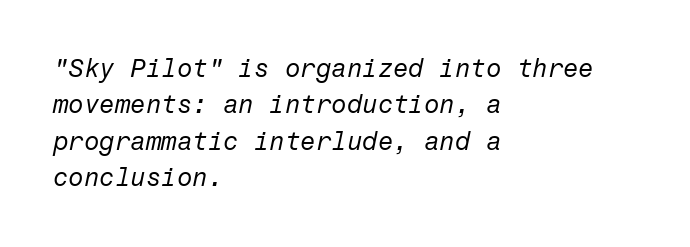
{"italic": "yes", "lean": "right", "slant_degrees": 12, "bold": "no", "underline": "no", "align": "left", "line_spacing": "normal", "line_spacing_ratio": 1.46, "letter_spacing": "normal", "letter_spacing_em": 0.0, "glyph_px": 25}
